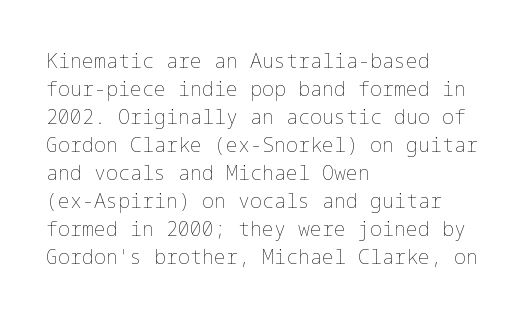
Q: Is the text bold? A: No.
Q: Is the text italic (slanted)? A: No, it is upright.
Q: Is the text underlined? A: No.
Q: How is the paragraph aligned? A: Left-aligned.
Q: Is the spacing between letters normal or unusually wide? A: Normal.
Q: Is the spacing between lines tight, normal or loose? A: Normal.
